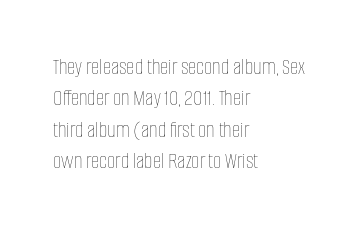
Q: Is the text bold? A: No.
Q: Is the text italic (slanted)? A: No, it is upright.
Q: Is the text underlined? A: No.
Q: How is the paragraph aligned? A: Left-aligned.
Q: Is the spacing between letters normal or unusually wide? A: Normal.
Q: Is the spacing between lines tight, normal or loose? A: Normal.
